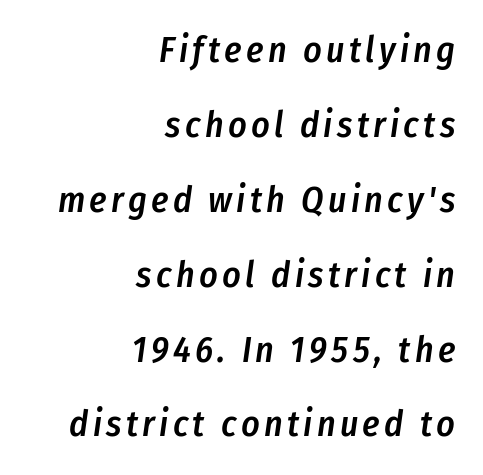
The image shows 36 px semibold, condensed type, italic (leaning right); set right-aligned, loose line spacing (2.08x), not underlined; low stroke contrast and a medium x-height.
